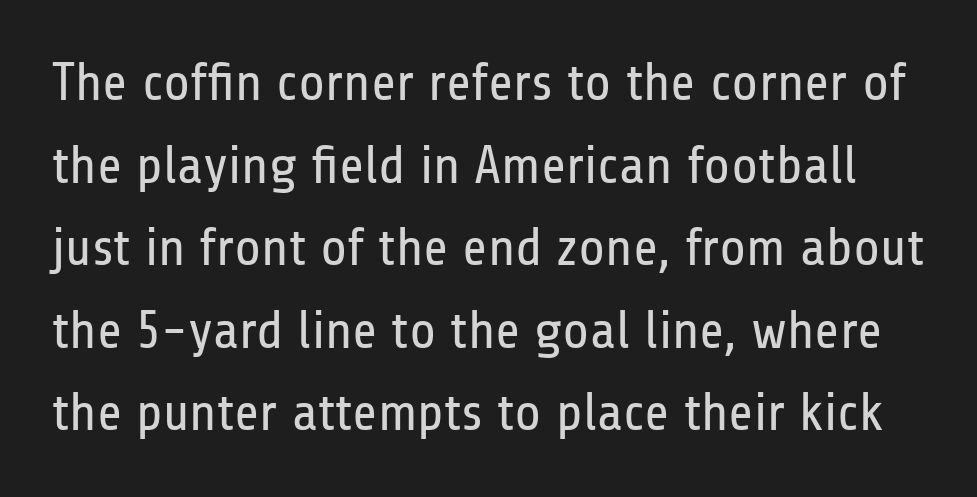
{"serif": "no", "italic": "no", "bold": "no", "weight": "regular", "width": "condensed", "stroke_contrast": "low", "x_height": "medium", "monospaced": "no", "underline": "no", "line_spacing": "normal", "line_spacing_ratio": 1.53, "letter_spacing": "normal", "letter_spacing_em": 0.0, "glyph_px": 54}
